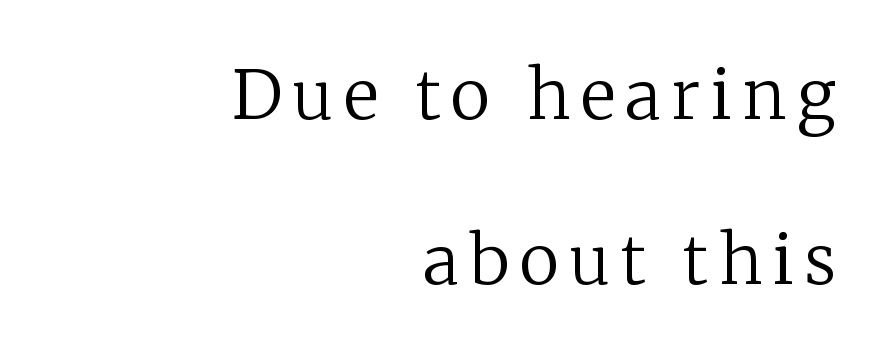
Posture: upright roman. Weight class: somewhere from thin through regular. Each row of text sits above clean, open space. Little horizontal feet cap the strokes, marking this as serif type.
